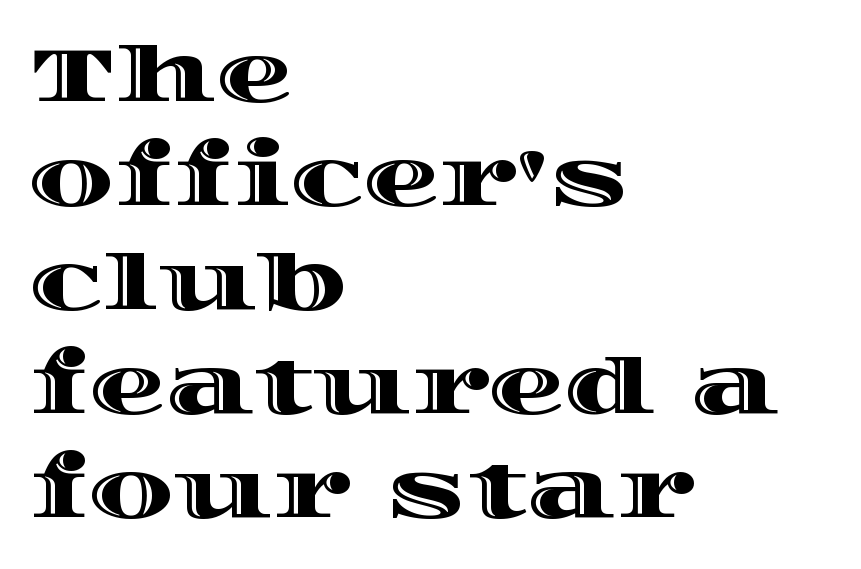
The image shows 77 px wide type, upright; set left-aligned, normal line spacing (1.35x), normal letter spacing, not underlined; a large x-height.
